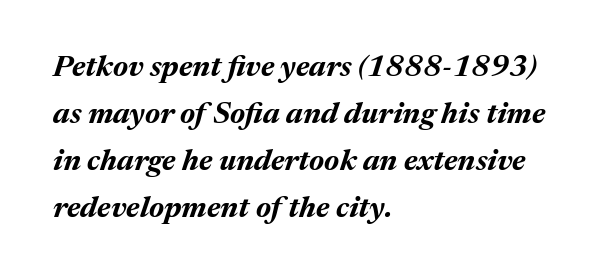
{"italic": "yes", "lean": "right", "slant_degrees": 17, "bold": "yes", "weight": "bold", "width": "normal", "stroke_contrast": "medium", "x_height": "medium", "monospaced": "no", "underline": "no", "align": "left", "line_spacing": "normal", "line_spacing_ratio": 1.57, "letter_spacing": "normal", "letter_spacing_em": 0.0, "glyph_px": 30}
